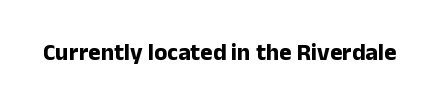
What stands out about the letter spacing? Nothing — it is the standard amount. Upright lettering throughout. Bold? Absolutely — the strokes are thick and heavy. The glyphs are unaccompanied by any horizontal stroke below them.
